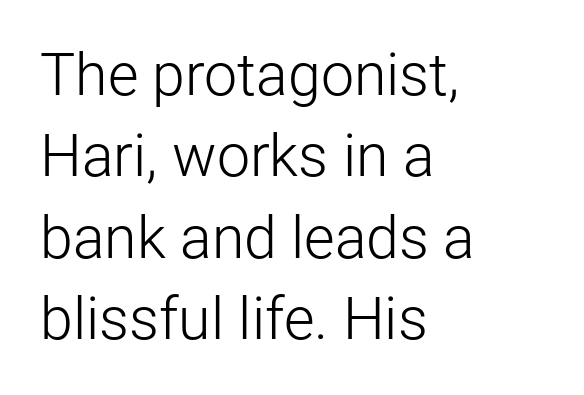
{"serif": "no", "italic": "no", "bold": "no", "weight": "light", "width": "normal", "stroke_contrast": "low", "x_height": "medium", "monospaced": "no", "underline": "no", "align": "left", "line_spacing": "normal", "line_spacing_ratio": 1.38, "letter_spacing": "normal", "letter_spacing_em": 0.0, "glyph_px": 59}
